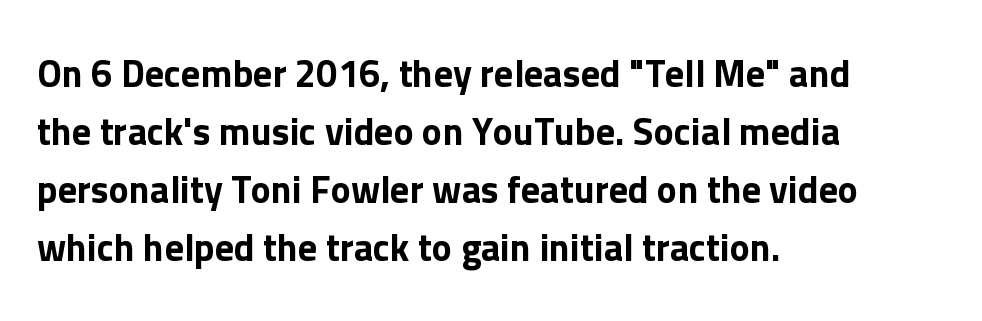
Tracking value appears to be zero — textbook default spacing. The letters carry no serifs — their stems end cleanly without finishing strokes. Regular leading. Check the space under the baseline: it is left empty. The lettering stays uniformly vertical, giving the passage a roman look.
